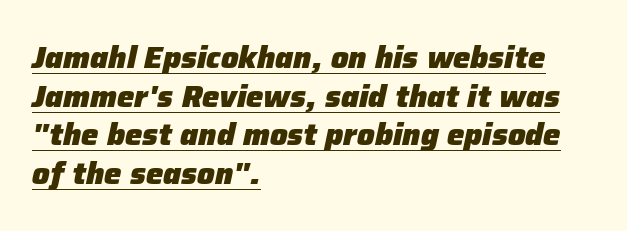
The image shows 31 px heavy type, italic (leaning right); set left-aligned, normal line spacing (1.25x), normal letter spacing, underlined; low stroke contrast and a medium x-height.
